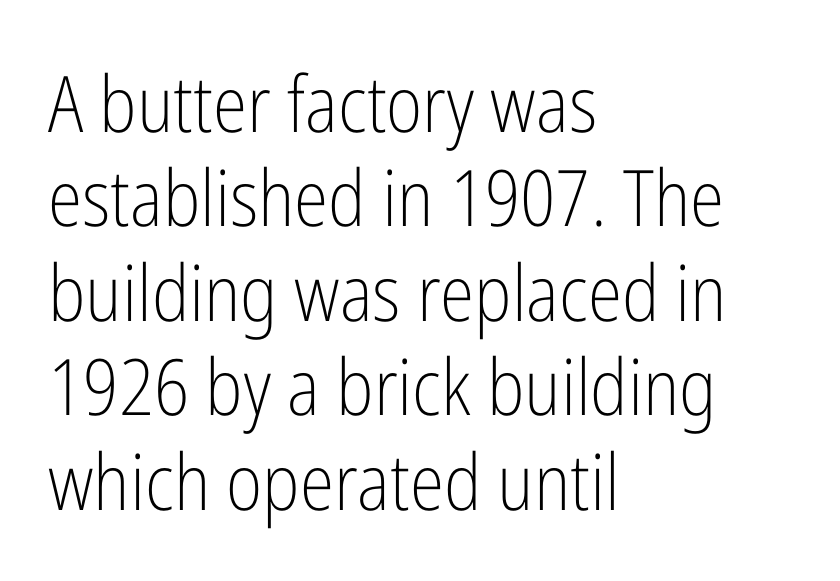
Q: Is the text bold? A: No.
Q: Is the text italic (slanted)? A: No, it is upright.
Q: Is the typeface a serif or a sans-serif typeface? A: Sans-serif.
Q: Is the text underlined? A: No.
Q: How is the paragraph aligned? A: Left-aligned.
Q: Is the spacing between letters normal or unusually wide? A: Normal.
Q: Width (condensed, normal, or wide)? A: Condensed.
Q: Stroke contrast? A: Low.
Q: x-height? A: Medium.
Q: Monospaced? A: No.
